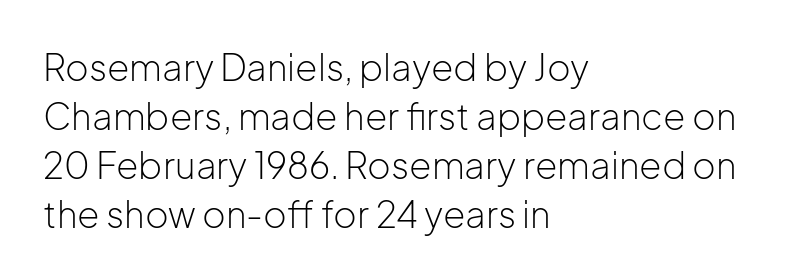
Q: Is the text bold? A: No.
Q: Is the text italic (slanted)? A: No, it is upright.
Q: Is the typeface a serif or a sans-serif typeface? A: Sans-serif.
Q: Is the text underlined? A: No.
Q: How is the paragraph aligned? A: Left-aligned.
Q: Is the spacing between letters normal or unusually wide? A: Normal.
Q: Is the spacing between lines tight, normal or loose? A: Normal.
Q: Width (condensed, normal, or wide)? A: Normal.
Q: Stroke contrast? A: Low.
Q: x-height? A: Medium.
Q: Monospaced? A: No.
